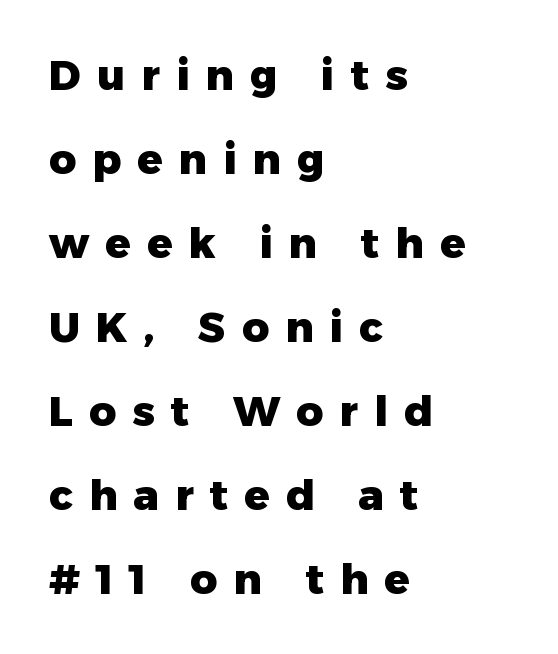
{"serif": "no", "italic": "no", "bold": "yes", "weight": "heavy", "width": "normal", "stroke_contrast": "low", "x_height": "medium", "monospaced": "no", "underline": "no", "align": "left", "line_spacing": "loose", "line_spacing_ratio": 2.0, "letter_spacing": "wide", "letter_spacing_em": 0.38, "glyph_px": 42}
